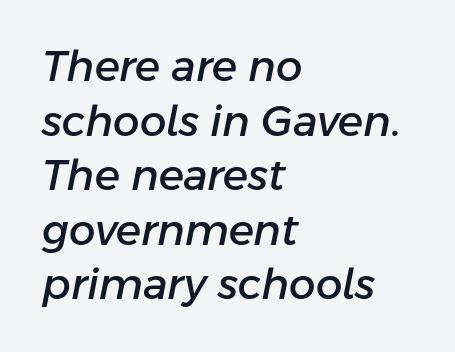
Posture: slanted. The ragged edge is on the right, which tells us the setting is flush left. The type is set solid horizontally, with unmodified tracking. Plain, unruled lines of type.
